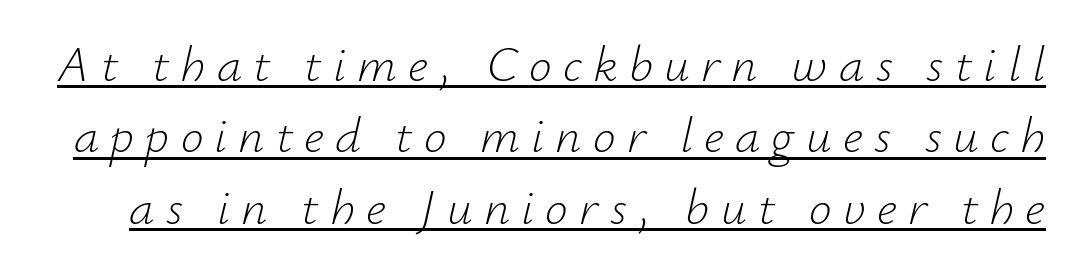
{"italic": "yes", "lean": "right", "slant_degrees": 12, "bold": "no", "weight": "light", "width": "normal", "stroke_contrast": "low", "x_height": "small", "monospaced": "no", "underline": "yes", "line_spacing": "normal", "line_spacing_ratio": 1.4, "letter_spacing": "wide", "letter_spacing_em": 0.22, "glyph_px": 51}
